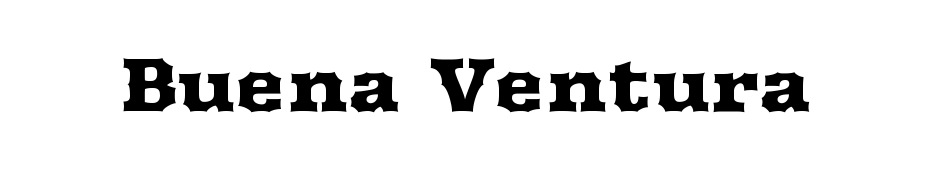
Here the designer chose a conventional face with non-uniform glyph widths. This rendering features lettering with no underline. Rendered with straight, roman letterforms. Nobody touched the tracking dial on this one. This rendering employs a face with finishing strokes, i.e., a serif.
